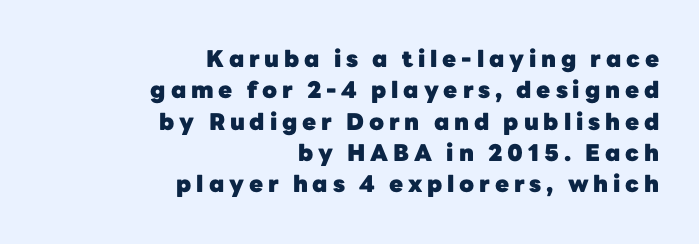
Check the space under the baseline: it is left empty. One-word summary of the alignment: right. Plenty of ink on the page — the face is bold. Words appear elongated and porous because spacing is wide. How would I describe the line gaps? Plain and ordinary. Does the lettering tilt? It doesn't — this is upright.
